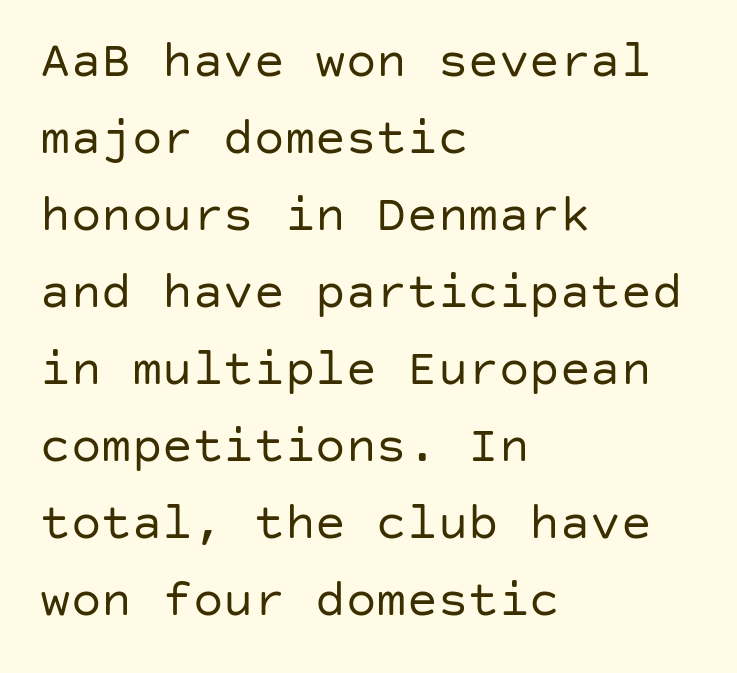
{"serif": "no", "italic": "no", "bold": "no", "weight": "regular", "width": "normal", "stroke_contrast": "low", "x_height": "large", "underline": "no", "align": "left", "line_spacing": "normal", "line_spacing_ratio": 1.51, "letter_spacing": "normal", "letter_spacing_em": 0.0, "glyph_px": 51}
